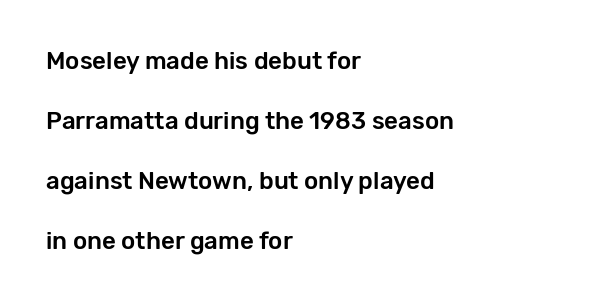
Q: Is the text italic (slanted)? A: No, it is upright.
Q: Is the text underlined? A: No.
Q: How is the paragraph aligned? A: Left-aligned.
Q: Is the spacing between letters normal or unusually wide? A: Normal.
Q: Is the spacing between lines tight, normal or loose? A: Loose.
